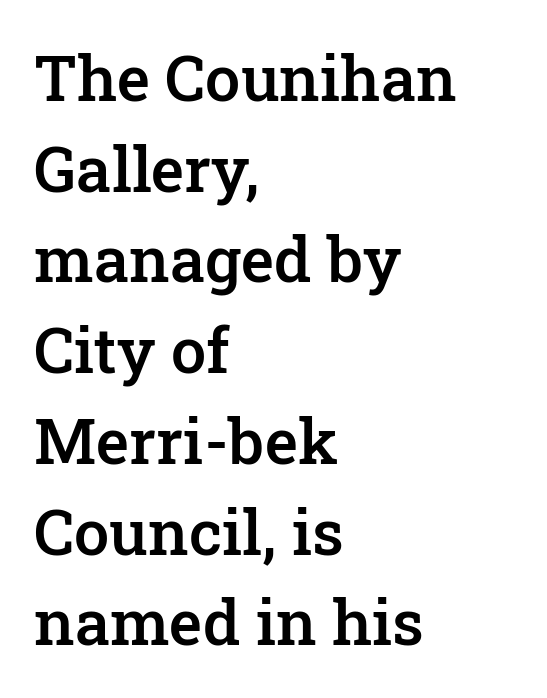
{"serif": "yes", "italic": "no", "bold": "semi", "weight": "semibold", "width": "normal", "stroke_contrast": "low", "x_height": "medium", "monospaced": "no", "underline": "no", "align": "left", "line_spacing": "normal", "line_spacing_ratio": 1.44, "letter_spacing": "normal", "letter_spacing_em": 0.0, "glyph_px": 63}
